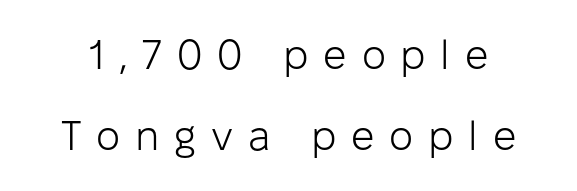
The image shows 41 px light sans-serif type, upright; set loose line spacing (1.98x), unusually wide letter spacing (+0.36 em), not underlined; low stroke contrast and a medium x-height.
